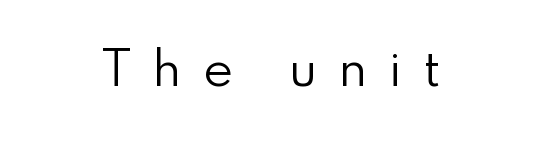
{"serif": "no", "italic": "no", "bold": "no", "weight": "regular", "width": "normal", "stroke_contrast": "low", "x_height": "small", "monospaced": "no", "underline": "no", "letter_spacing": "wide", "letter_spacing_em": 0.46, "glyph_px": 46}
